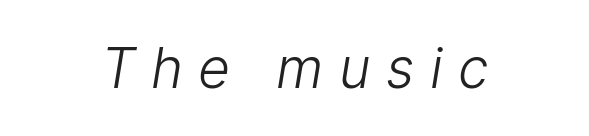
The face looks like a standard text weight, possibly lighter. The letters advance in unequal steps, a hallmark of proportional type. The typesetter chose a symmetrical, centered arrangement here. Check where the strokes stop: nothing finishes them off — pure sans.
